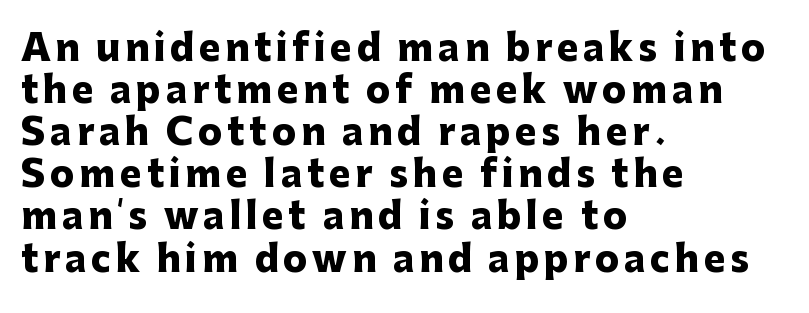
The image shows 36 px heavy sans-serif type, upright; set left-aligned, line spacing 1.17x, not underlined; low stroke contrast and a medium x-height.
